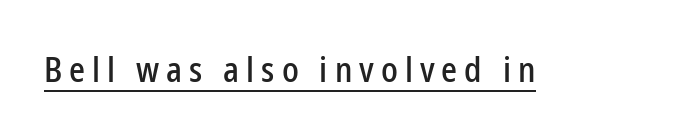
Q: Is the text italic (slanted)? A: No, it is upright.
Q: Is the typeface a serif or a sans-serif typeface? A: Sans-serif.
Q: Is the text underlined? A: Yes.
Q: Is the spacing between letters normal or unusually wide? A: Unusually wide.
Q: Width (condensed, normal, or wide)? A: Condensed.
Q: Stroke contrast? A: Low.
Q: x-height? A: Medium.
Q: Monospaced? A: No.
